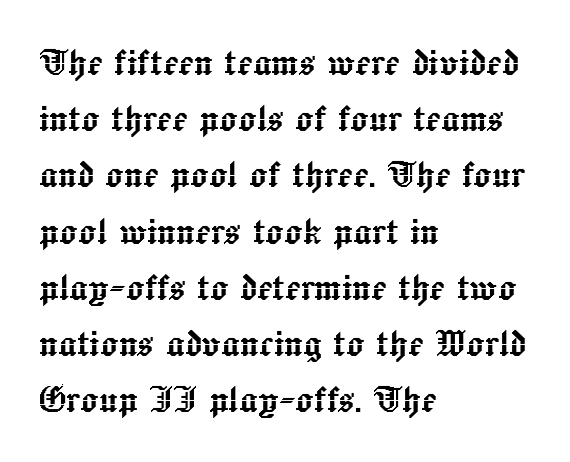
The font's upright variant was chosen for this text. If you measured baseline to baseline, you'd find a middling distance. Where is the straight margin? On the left. The strip under each line holds only bare page. The letters advance in unequal steps, a hallmark of proportional type.
